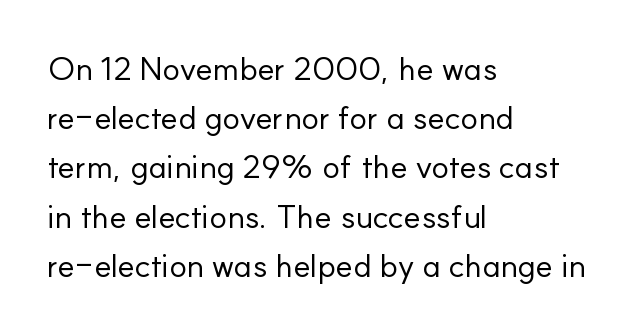
Q: Is the text bold? A: No.
Q: Is the text italic (slanted)? A: No, it is upright.
Q: Is the typeface a serif or a sans-serif typeface? A: Sans-serif.
Q: Is the text underlined? A: No.
Q: How is the paragraph aligned? A: Left-aligned.
Q: Is the spacing between letters normal or unusually wide? A: Normal.
Q: Is the spacing between lines tight, normal or loose? A: Normal.
Q: Width (condensed, normal, or wide)? A: Normal.
Q: Stroke contrast? A: Low.
Q: x-height? A: Small.
Q: Monospaced? A: No.
